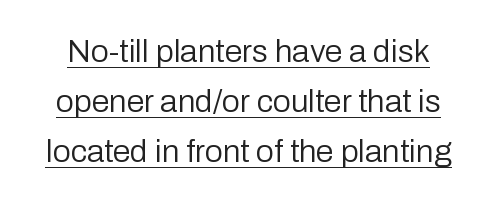
Q: Is the text bold? A: No.
Q: Is the text italic (slanted)? A: No, it is upright.
Q: Is the typeface a serif or a sans-serif typeface? A: Sans-serif.
Q: Is the text underlined? A: Yes.
Q: Is the spacing between letters normal or unusually wide? A: Normal.
Q: Is the spacing between lines tight, normal or loose? A: Normal.
Q: Width (condensed, normal, or wide)? A: Normal.
Q: Stroke contrast? A: Low.
Q: x-height? A: Medium.
Q: Monospaced? A: No.
